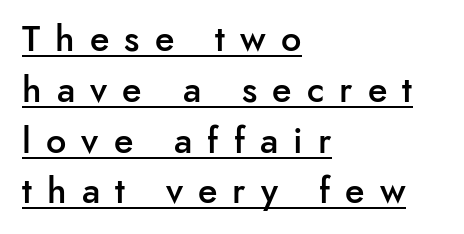
Q: Is the text bold? A: Semi-bold.
Q: Is the text italic (slanted)? A: No, it is upright.
Q: Is the typeface a serif or a sans-serif typeface? A: Sans-serif.
Q: Is the text underlined? A: Yes.
Q: How is the paragraph aligned? A: Left-aligned.
Q: Is the spacing between letters normal or unusually wide? A: Unusually wide.
Q: Is the spacing between lines tight, normal or loose? A: Normal.
Q: Width (condensed, normal, or wide)? A: Normal.
Q: Stroke contrast? A: Low.
Q: x-height? A: Small.
Q: Monospaced? A: No.
